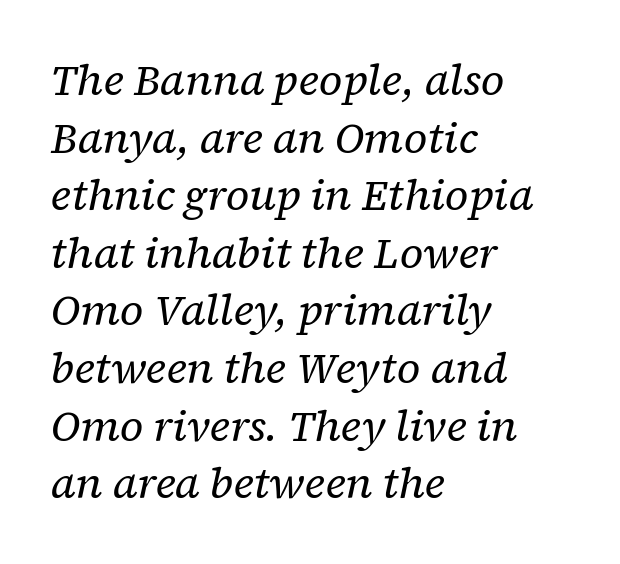
{"serif": "yes", "italic": "yes", "lean": "right", "slant_degrees": 12, "bold": "no", "weight": "regular", "width": "normal", "stroke_contrast": "low", "x_height": "medium", "monospaced": "no", "underline": "no", "align": "left", "line_spacing": "normal", "line_spacing_ratio": 1.34, "letter_spacing": "normal", "letter_spacing_em": 0.0, "glyph_px": 43}
